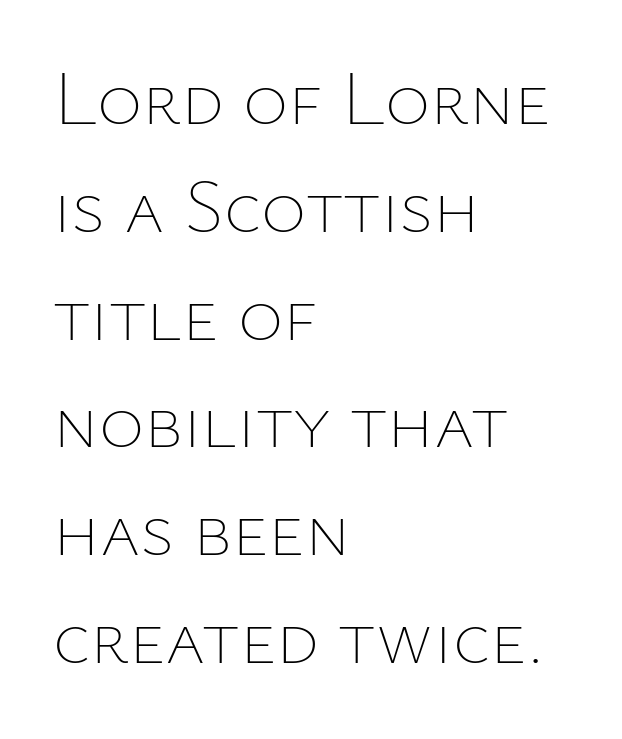
{"italic": "no", "bold": "no", "weight": "thin", "width": "normal", "stroke_contrast": "low", "x_height": "medium", "monospaced": "no", "underline": "no", "align": "left", "line_spacing": "normal", "line_spacing_ratio": 1.4, "letter_spacing": "normal", "letter_spacing_em": 0.0, "glyph_px": 77}
